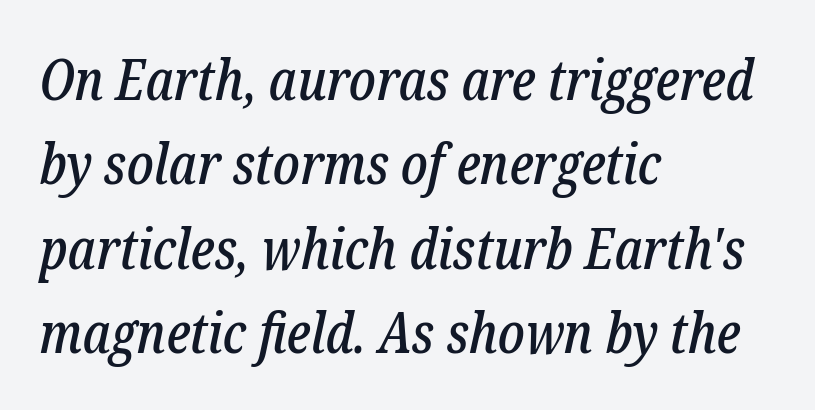
The image shows 57 px condensed serif type, italic (leaning right); set left-aligned, normal line spacing (1.48x), normal letter spacing, not underlined; low stroke contrast and a medium x-height.
